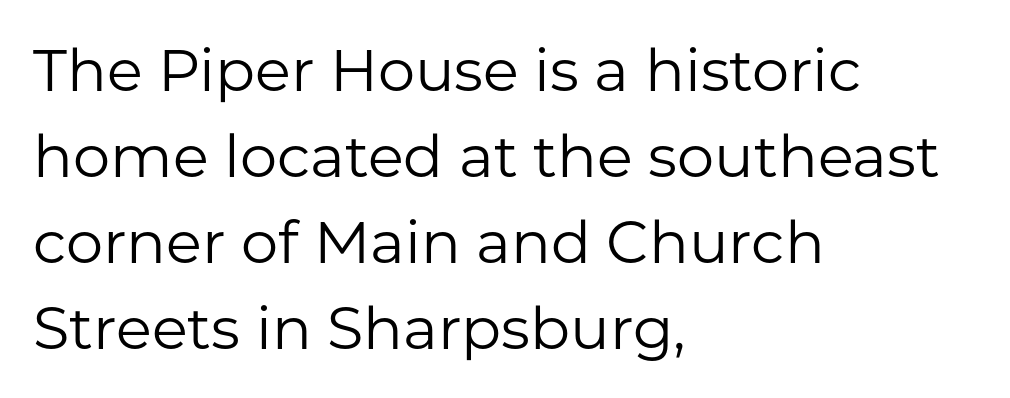
{"serif": "no", "italic": "no", "bold": "no", "weight": "regular", "width": "normal", "stroke_contrast": "low", "x_height": "medium", "monospaced": "no", "underline": "no", "align": "left", "line_spacing": "normal", "line_spacing_ratio": 1.46, "letter_spacing": "normal", "letter_spacing_em": 0.0, "glyph_px": 59}
